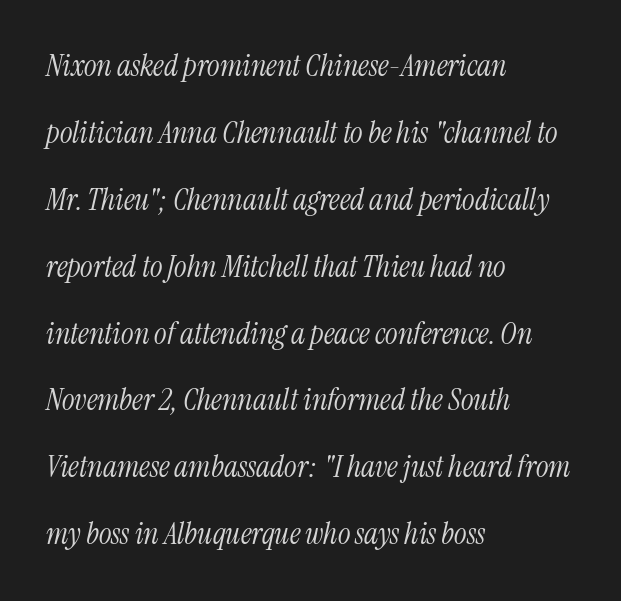
{"serif": "yes", "italic": "yes", "lean": "right", "slant_degrees": 13, "bold": "no", "weight": "light", "width": "condensed", "stroke_contrast": "medium", "x_height": "medium", "monospaced": "no", "underline": "no", "align": "left", "line_spacing": "loose", "line_spacing_ratio": 2.23, "letter_spacing": "normal", "letter_spacing_em": 0.0, "glyph_px": 30}
